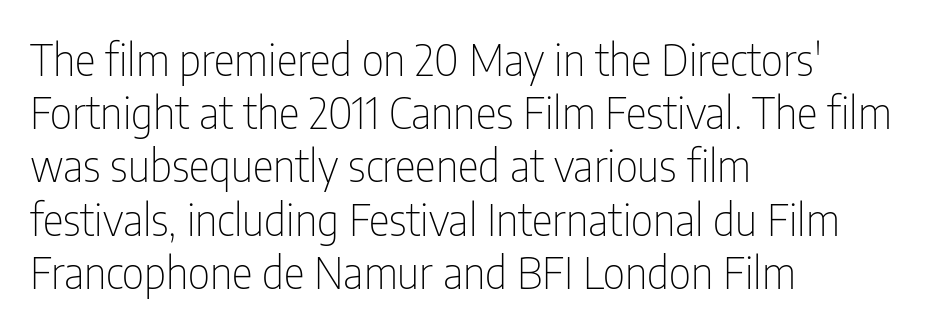
Does extra space separate the letters? No, they use regular spacing. Line starts are locked; line ends wander. Quick note: not italic, upright. The typeface has the unassuming heft of standard copy or less. Spacing verdict: proportional, widths tailored to each character. The passage shown is typeset with a sans-serif family.
